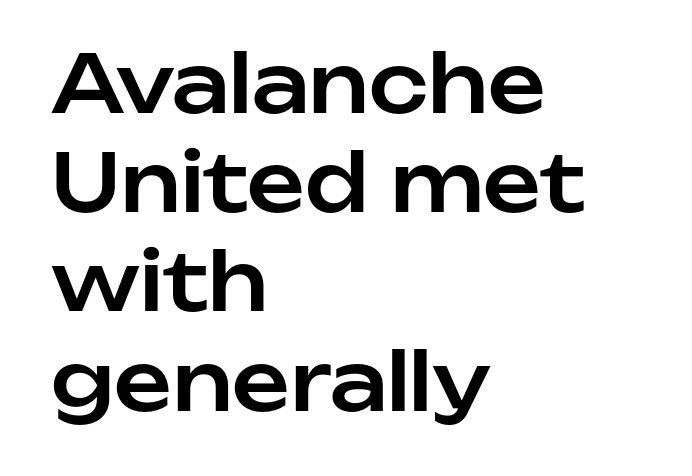
The image shows 80 px sans-serif type, upright; set left-aligned, line spacing 1.24x, normal letter spacing, not underlined; low stroke contrast and a medium x-height.
